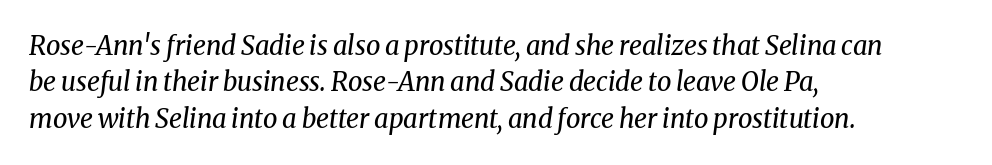
The image shows 26 px text type, italic (leaning right); set left-aligned, normal line spacing (1.4x), normal letter spacing, not underlined.
